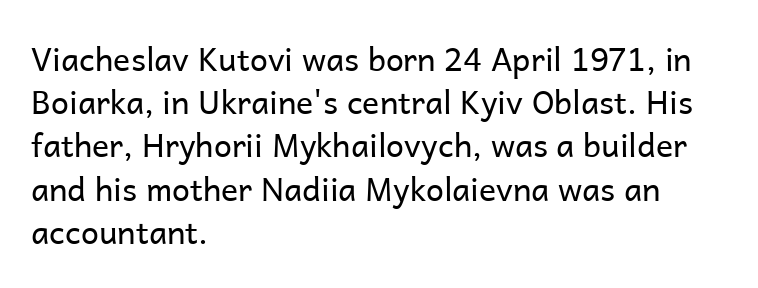
Q: Is the text bold? A: No.
Q: Is the text italic (slanted)? A: No, it is upright.
Q: Is the typeface a serif or a sans-serif typeface? A: Sans-serif.
Q: Is the text underlined? A: No.
Q: How is the paragraph aligned? A: Left-aligned.
Q: Is the spacing between letters normal or unusually wide? A: Normal.
Q: Is the spacing between lines tight, normal or loose? A: Normal.
Q: Width (condensed, normal, or wide)? A: Normal.
Q: Stroke contrast? A: Low.
Q: x-height? A: Medium.
Q: Monospaced? A: No.
